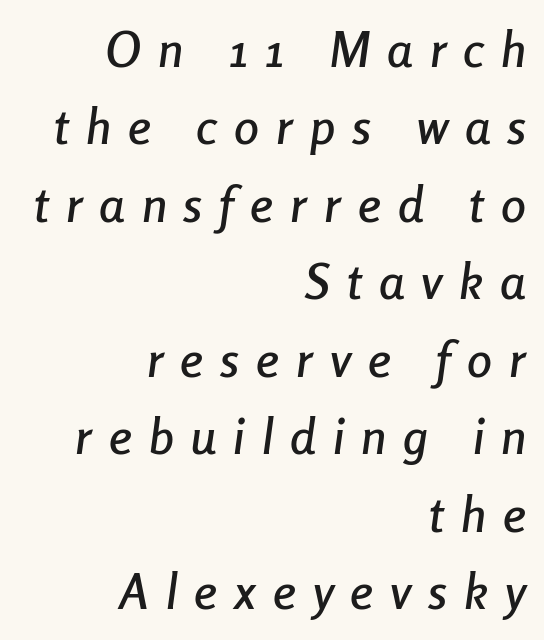
The image shows 50 px condensed type, italic (leaning right); set right-aligned, normal line spacing (1.55x), unusually wide letter spacing (+0.34 em), not underlined; low stroke contrast and a medium x-height.
